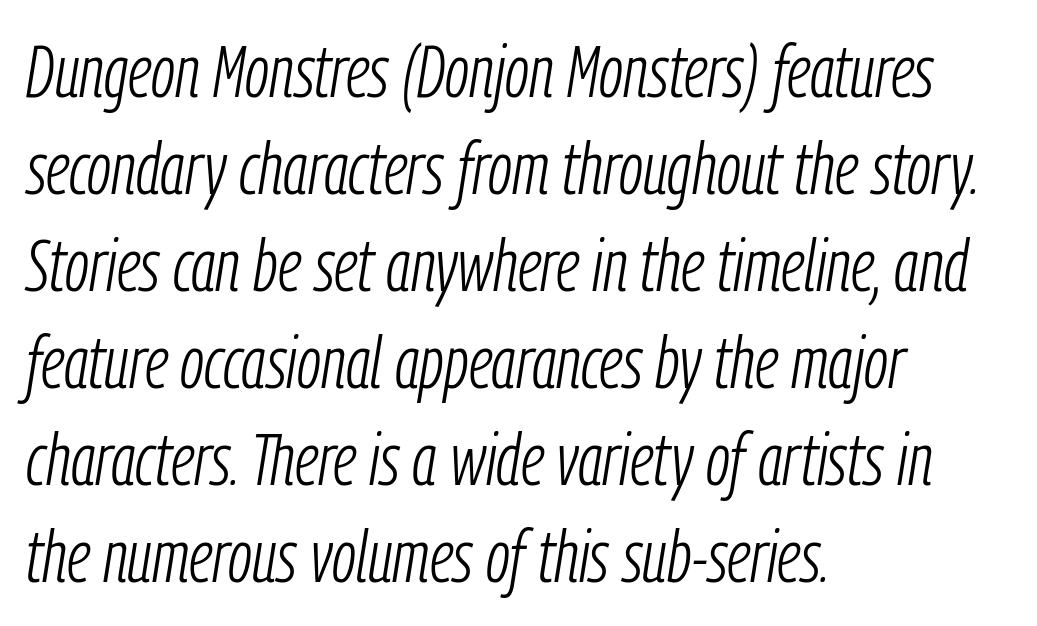
The paragraph shown leans on its left margin. The zone under the glyphs is completely vacant. Tracking value appears to be zero — textbook default spacing. Quick note: italic. A quiet, ordinary-to-light weight characterises the typeface.
